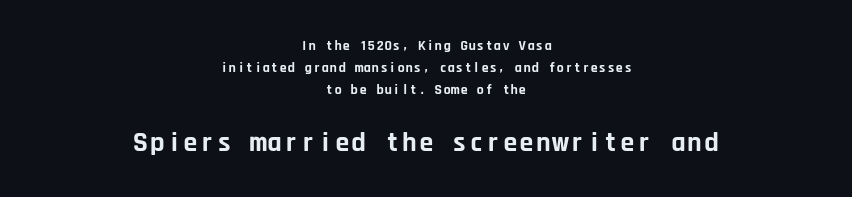
{"serif": "no", "italic": "no", "bold": "yes", "weight": "bold", "width": "normal", "stroke_contrast": "low", "x_height": "large", "monospaced": "yes", "underline": "no", "align": "center", "line_spacing": "normal", "line_spacing_ratio": 1.56, "letter_spacing": "normal", "letter_spacing_em": 0.0, "larger_block": "second", "size_ratio": 2.0, "glyph_px": 28}
